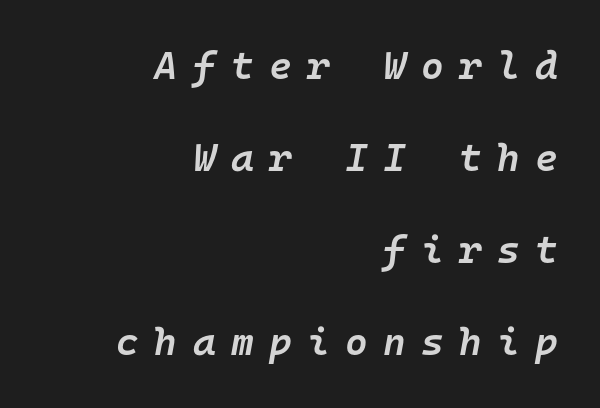
Q: Is the text bold? A: Semi-bold.
Q: Is the text italic (slanted)? A: Yes, it leans right by about 10 degrees.
Q: Is the text underlined? A: No.
Q: How is the paragraph aligned? A: Right-aligned.
Q: Is the spacing between letters normal or unusually wide? A: Unusually wide.
Q: Is the spacing between lines tight, normal or loose? A: Loose.
Q: Width (condensed, normal, or wide)? A: Normal.
Q: Stroke contrast? A: Low.
Q: x-height? A: Medium.
Q: Monospaced? A: Yes.
